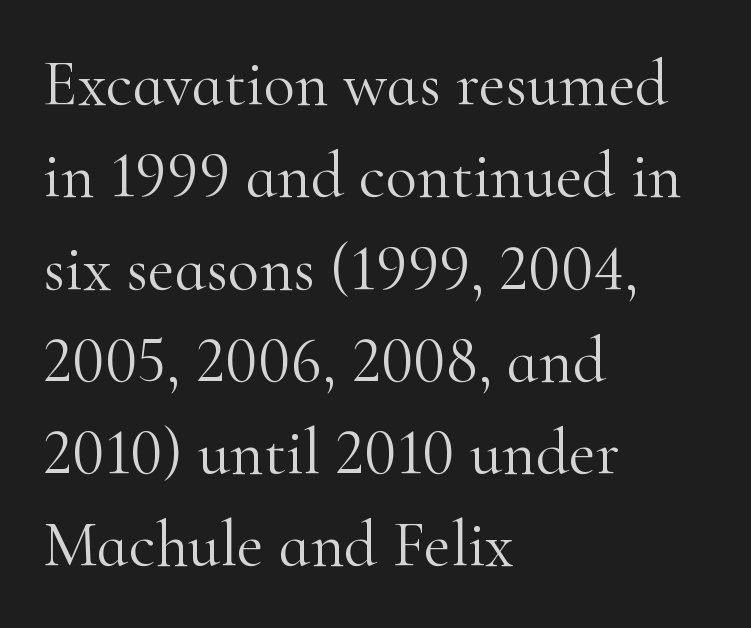
No word sits above an underline. The passage shown is not bold in any degree. One-word summary of the alignment: left. Each letter keeps its own natural width here, so spacing adapts to shape. Leading: standard. Inter-character spacing is left at the font's built-in metrics.
